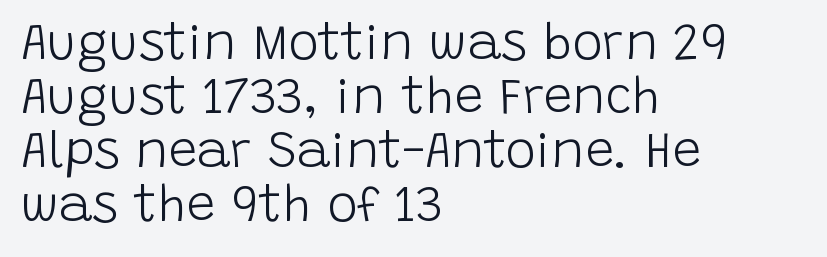
The horizontal fit of the characters is conventional and even. Is this a sans? Yes — the strokes have no serifs. A clean baseline with only descenders dipping below it. Summary of weight: not heavy and not bold. You could barely slide anything between these rows. The passage shown is typed in a proportional face where columns would drift.
